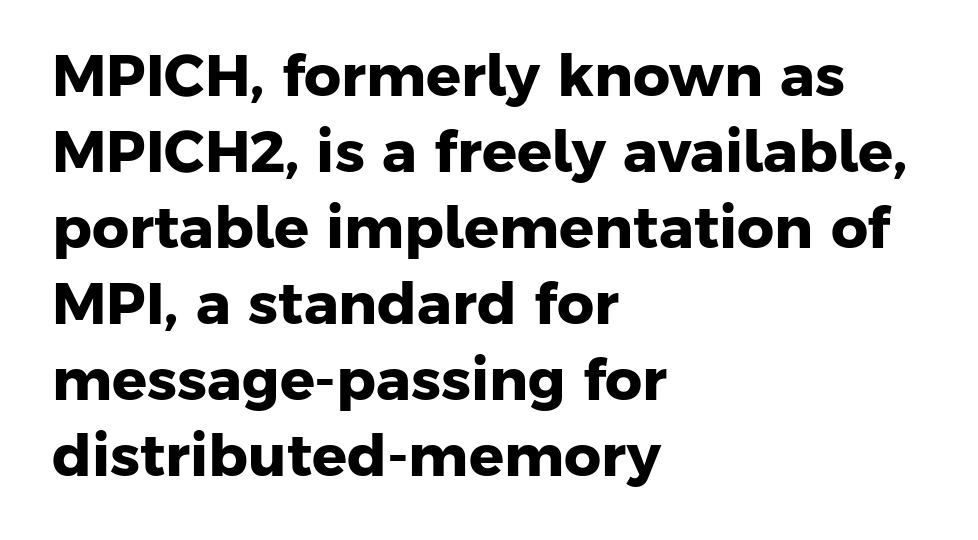
Q: Is the text bold? A: Yes.
Q: Is the typeface a serif or a sans-serif typeface? A: Sans-serif.
Q: Is the text underlined? A: No.
Q: How is the paragraph aligned? A: Left-aligned.
Q: Is the spacing between letters normal or unusually wide? A: Normal.
Q: Is the spacing between lines tight, normal or loose? A: Normal.
Q: Width (condensed, normal, or wide)? A: Normal.
Q: Stroke contrast? A: Low.
Q: x-height? A: Medium.
Q: Monospaced? A: No.
